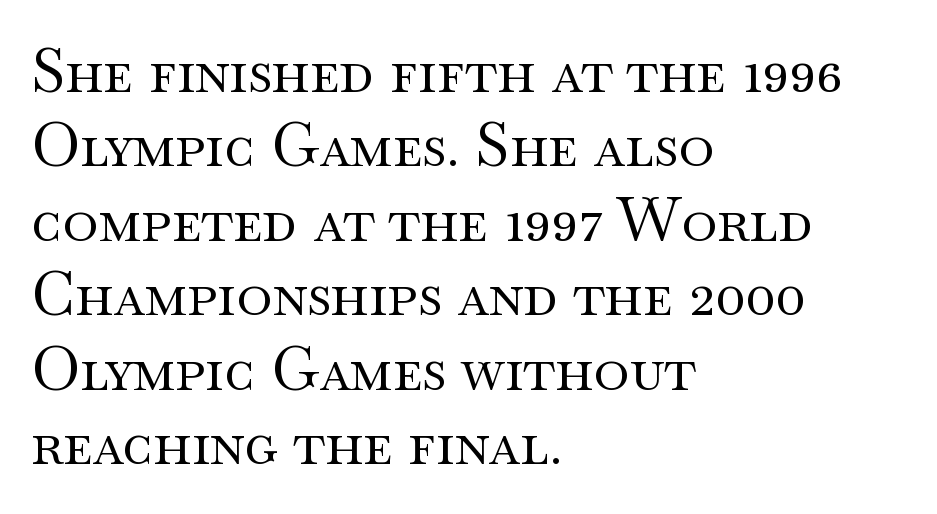
{"serif": "yes", "italic": "no", "bold": "no", "weight": "regular", "width": "wide", "stroke_contrast": "medium", "x_height": "small", "monospaced": "no", "underline": "no", "align": "left", "line_spacing_ratio": 1.22, "letter_spacing": "normal", "letter_spacing_em": 0.0, "glyph_px": 61}
